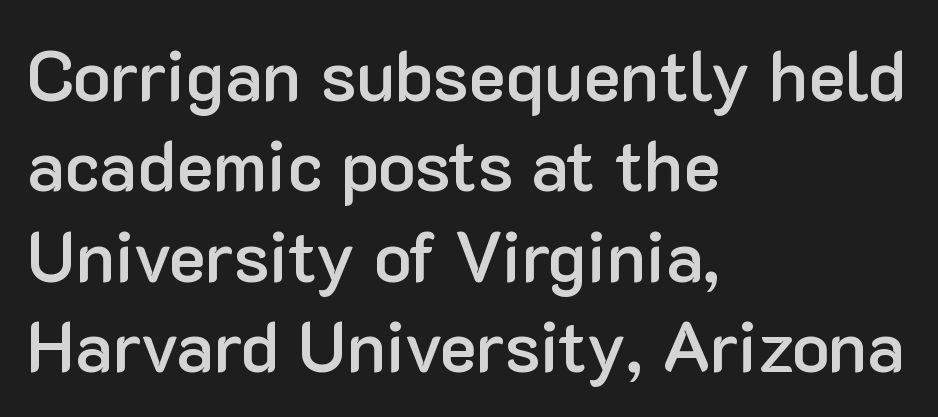
Q: Is the text bold? A: Semi-bold.
Q: Is the text italic (slanted)? A: No, it is upright.
Q: Is the typeface a serif or a sans-serif typeface? A: Sans-serif.
Q: Is the text underlined? A: No.
Q: How is the paragraph aligned? A: Left-aligned.
Q: Is the spacing between letters normal or unusually wide? A: Normal.
Q: Is the spacing between lines tight, normal or loose? A: Normal.
Q: Width (condensed, normal, or wide)? A: Normal.
Q: Stroke contrast? A: Low.
Q: x-height? A: Medium.
Q: Monospaced? A: No.
